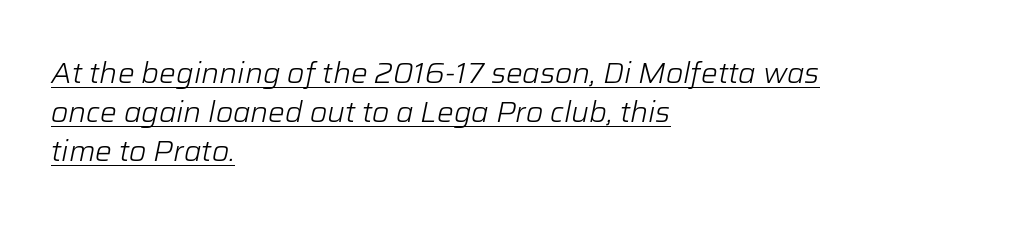
Is there much room between lines? A standard amount, neither cramped nor airy. Somebody hit Ctrl+U on this one — the words are underlined. Nothing unusual about the tracking: characters are spaced as the font intends. Style check: oblique. The font sits on the lighter half of the weight spectrum, regular included.
